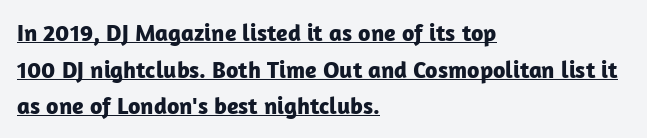
Every character sits straight up, as roman type does. Each line of the rendering has a horizontal stroke beneath the glyphs. Students, note that the glyphs here touch the page at normal intervals. Normally led — the rows are evenly, conventionally spaced. Reading down the block, your eye returns to a fixed left position each line.
